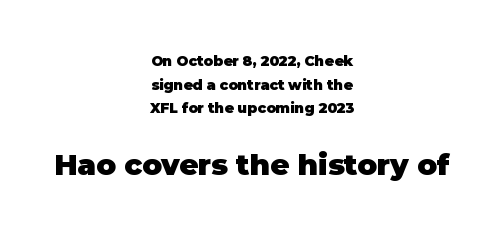
Q: Is the text bold? A: Yes.
Q: Is the text italic (slanted)? A: No, it is upright.
Q: Is the typeface a serif or a sans-serif typeface? A: Sans-serif.
Q: Is the text underlined? A: No.
Q: How is the paragraph aligned? A: Centered.
Q: Is the spacing between letters normal or unusually wide? A: Normal.
Q: Is the spacing between lines tight, normal or loose? A: Normal.
Q: Which block of text is set in a larger size, the first (top) or the second (bottom)? A: The second (bottom) one.
Q: Width (condensed, normal, or wide)? A: Normal.
Q: Stroke contrast? A: Low.
Q: x-height? A: Large.
Q: Monospaced? A: No.
